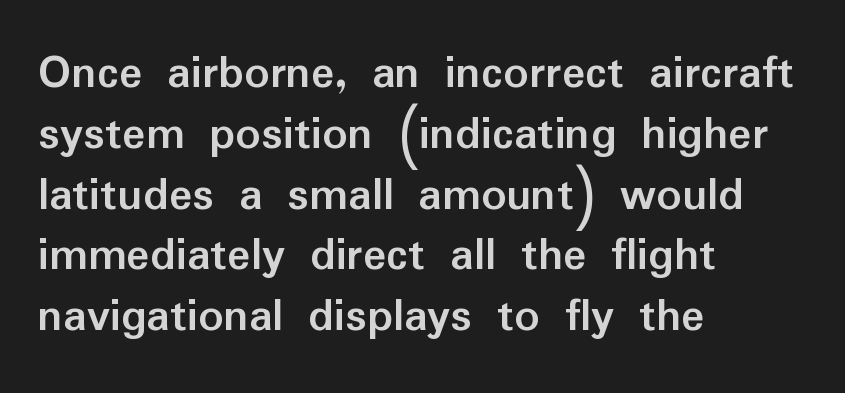
Designer's note — italics off, roman on. Check where the strokes stop: nothing finishes them off — pure sans. Note the varied advance widths — an 'i' is clearly narrower than an 'm'. Heavy, bold letterforms. Layout note: lines flush left.
